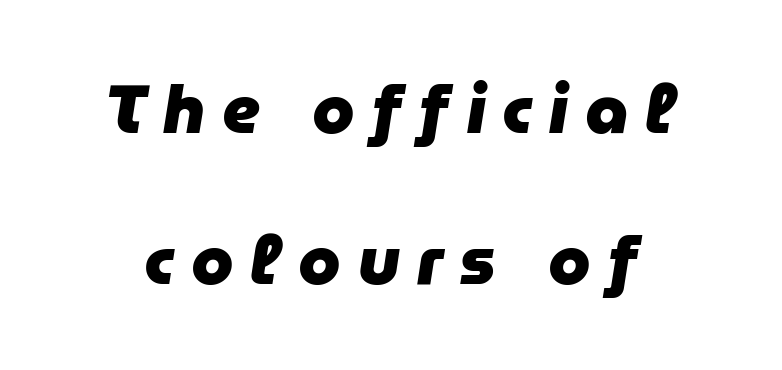
The specimen omits any rule beneath the text block's lines. Designer's note — italics engaged. The face used here is rendered with a markedly widened letterfit. The strokes are fattened all the way to bold. The rendering uses natural spacing where letterforms have individual widths. The line-height multiplier appears high, well above default.
